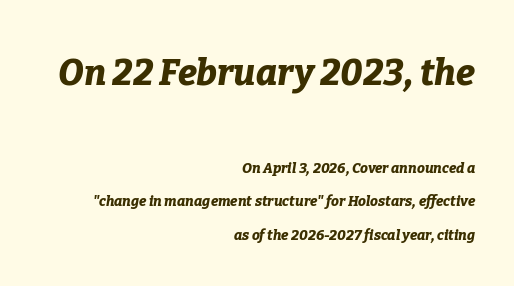
Q: Is the text bold? A: Yes.
Q: Is the text italic (slanted)? A: Yes, it leans right by about 9 degrees.
Q: Is the text underlined? A: No.
Q: How is the paragraph aligned? A: Right-aligned.
Q: Is the spacing between letters normal or unusually wide? A: Normal.
Q: Is the spacing between lines tight, normal or loose? A: Loose.
Q: Which block of text is set in a larger size, the first (top) or the second (bottom)? A: The first (top) one.
Q: Width (condensed, normal, or wide)? A: Normal.
Q: Stroke contrast? A: Low.
Q: x-height? A: Medium.
Q: Monospaced? A: No.
